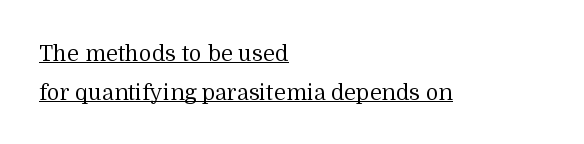
{"italic": "no", "bold": "no", "underline": "yes", "align": "left", "line_spacing_ratio": 1.77, "letter_spacing": "normal", "letter_spacing_em": 0.0, "glyph_px": 22}
